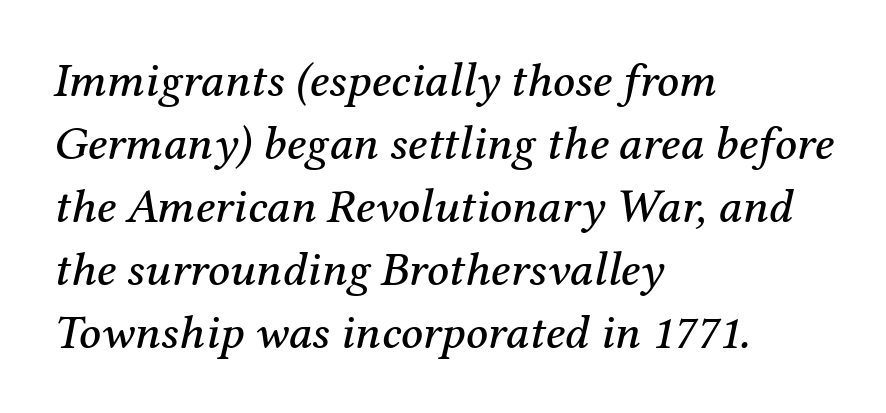
{"serif": "yes", "italic": "yes", "lean": "right", "slant_degrees": 12, "width": "normal", "stroke_contrast": "medium", "x_height": "medium", "monospaced": "no", "underline": "no", "align": "left", "line_spacing": "normal", "line_spacing_ratio": 1.31, "letter_spacing": "normal", "letter_spacing_em": 0.0, "glyph_px": 48}
